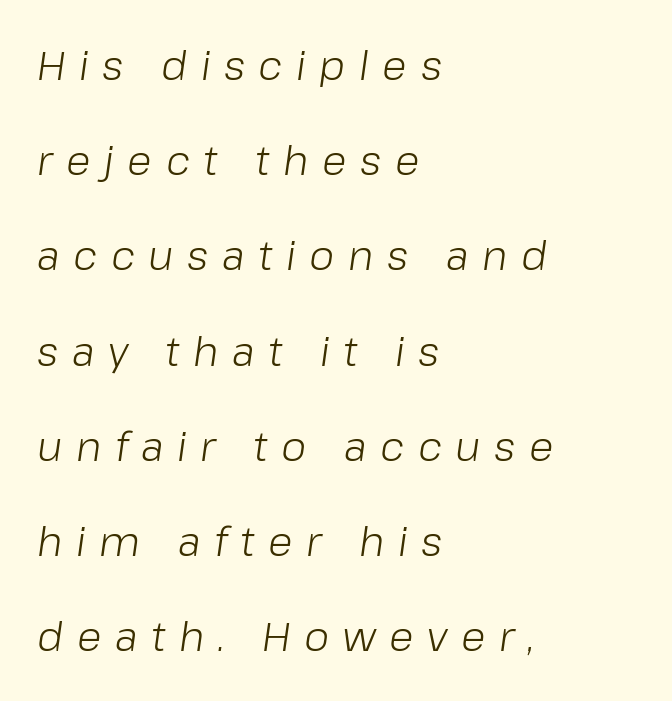
The image shows 40 px light type, italic (leaning right); set left-aligned, loose line spacing (2.38x), unusually wide letter spacing (+0.34 em), not underlined; low stroke contrast and a medium x-height.
